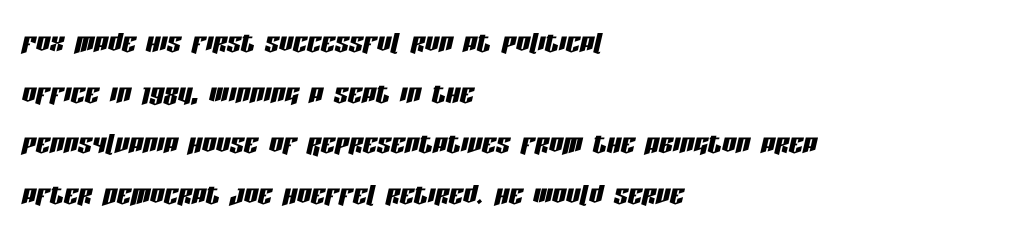
Q: Is the text italic (slanted)? A: Yes, it leans right by about 13 degrees.
Q: Is the text underlined? A: No.
Q: How is the paragraph aligned? A: Left-aligned.
Q: Is the spacing between letters normal or unusually wide? A: Normal.
Q: Is the spacing between lines tight, normal or loose? A: Normal.
Q: Width (condensed, normal, or wide)? A: Condensed.
Q: Stroke contrast? A: Low.
Q: x-height? A: Large.
Q: Monospaced? A: No.
